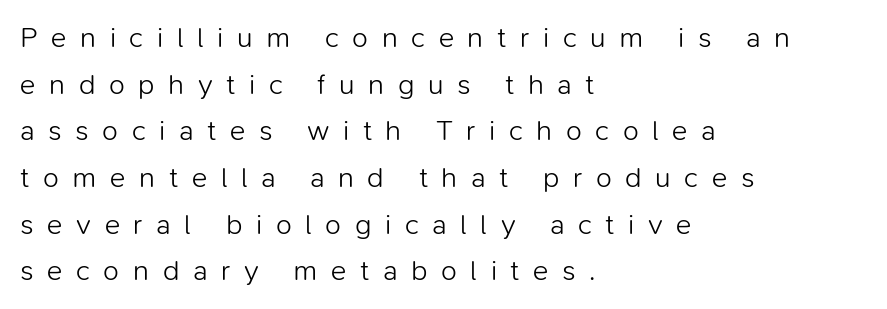
Counters stay open thanks to moderate or lighter strokes. Horizontally, the lines are justified to the leading edge only. Quick note: interline space is typical. Honestly, the letter spacing is so wide it's the main thing you notice. Do the characters align in a grid? No, the font is proportional. The rendering shows plain stroke endings on the letterforms — a sans-serif design.
